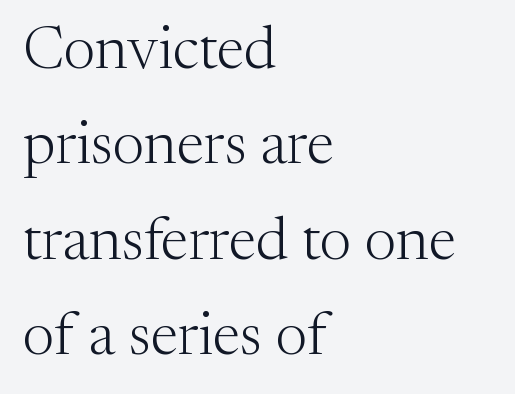
{"serif": "yes", "italic": "no", "bold": "no", "weight": "light", "width": "normal", "stroke_contrast": "medium", "x_height": "medium", "monospaced": "no", "underline": "no", "align": "left", "line_spacing": "normal", "line_spacing_ratio": 1.59, "letter_spacing": "normal", "letter_spacing_em": 0.0, "glyph_px": 60}
